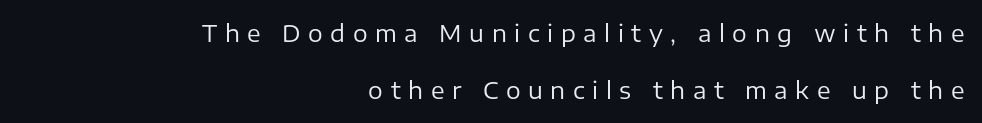
The image shows 23 px text type, upright; set right-aligned, loose line spacing (2.47x), unusually wide letter spacing (+0.33 em), not underlined.
